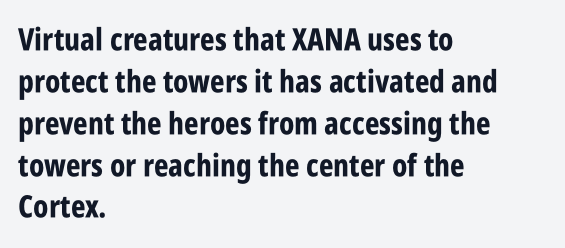
The image shows 31 px bold, condensed sans-serif type, upright; set left-aligned, normal line spacing (1.35x), normal letter spacing, not underlined; low stroke contrast and a large x-height.
